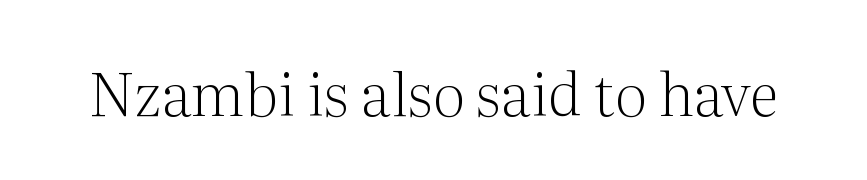
{"serif": "yes", "italic": "no", "bold": "no", "weight": "light", "width": "normal", "stroke_contrast": "medium", "x_height": "medium", "monospaced": "no", "underline": "no", "letter_spacing": "normal", "letter_spacing_em": 0.0, "glyph_px": 60}
